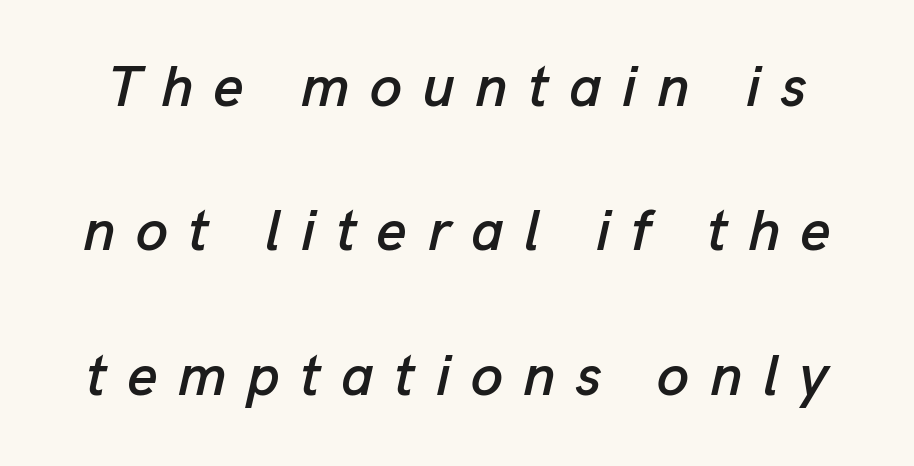
{"italic": "yes", "lean": "right", "slant_degrees": 13, "width": "normal", "stroke_contrast": "low", "x_height": "medium", "monospaced": "no", "underline": "no", "line_spacing": "loose", "line_spacing_ratio": 2.49, "letter_spacing": "wide", "letter_spacing_em": 0.35, "glyph_px": 58}
